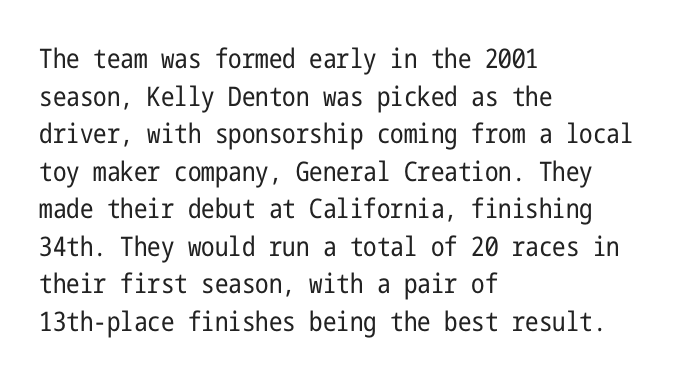
Notice how the stems are strictly vertical — no italics here. A bare baseline throughout the passage. Inter-character spacing is left at the font's built-in metrics. Vertical spacing — default. The ragged edge is on the right, which tells us the setting is flush left. The font sits on the lighter half of the weight spectrum, regular included.
